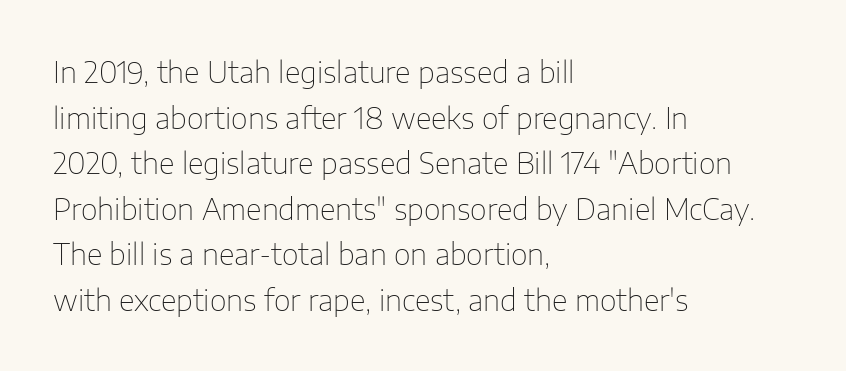
The image shows 29 px thin sans-serif type, upright; set left-aligned, normal line spacing (1.57x), normal letter spacing, not underlined; low stroke contrast and a medium x-height.
